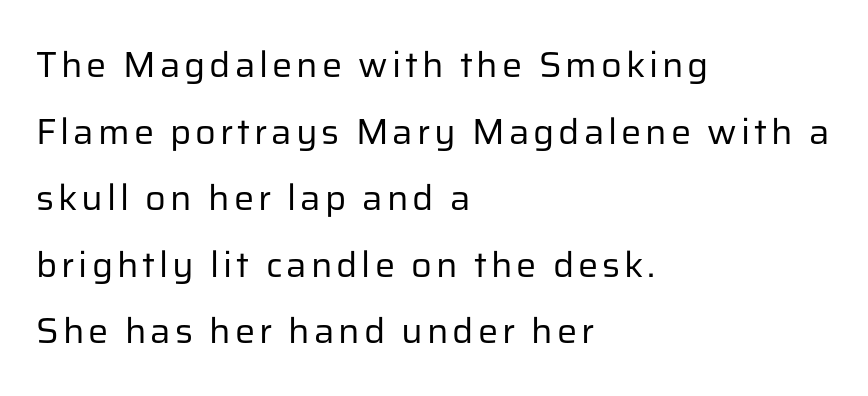
Q: Is the text bold? A: No.
Q: Is the text italic (slanted)? A: No, it is upright.
Q: Is the typeface a serif or a sans-serif typeface? A: Sans-serif.
Q: Is the text underlined? A: No.
Q: How is the paragraph aligned? A: Left-aligned.
Q: Width (condensed, normal, or wide)? A: Normal.
Q: Stroke contrast? A: Low.
Q: x-height? A: Medium.
Q: Monospaced? A: No.
